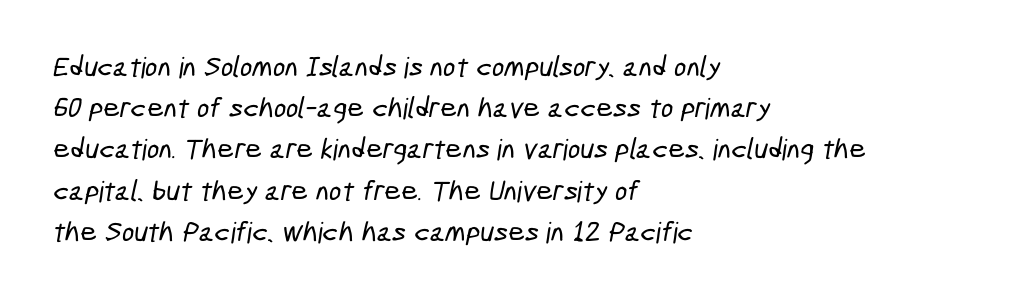
Q: Is the typeface a serif or a sans-serif typeface? A: Sans-serif.
Q: Is the text underlined? A: No.
Q: How is the paragraph aligned? A: Left-aligned.
Q: Is the spacing between letters normal or unusually wide? A: Normal.
Q: Is the spacing between lines tight, normal or loose? A: Normal.
Q: Width (condensed, normal, or wide)? A: Condensed.
Q: Stroke contrast? A: Low.
Q: x-height? A: Medium.
Q: Monospaced? A: No.
